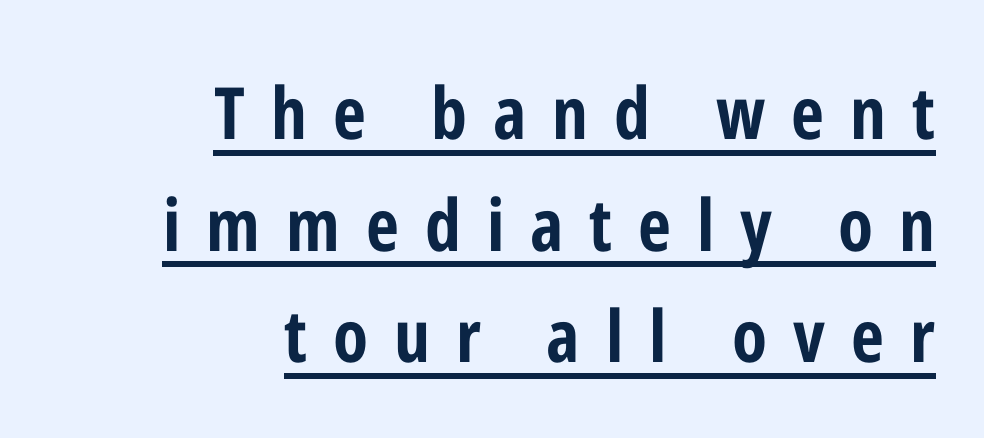
The image shows 72 px bold, condensed sans-serif type, upright; set right-aligned, normal line spacing (1.55x), unusually wide letter spacing (+0.36 em), underlined; low stroke contrast and a medium x-height.
